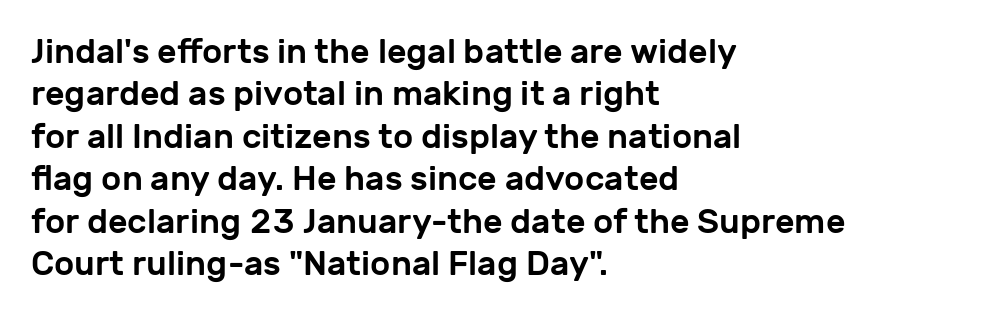
The image shows 34 px sans-serif type, upright; set left-aligned, normal line spacing (1.25x), normal letter spacing, not underlined; low stroke contrast and a medium x-height.
